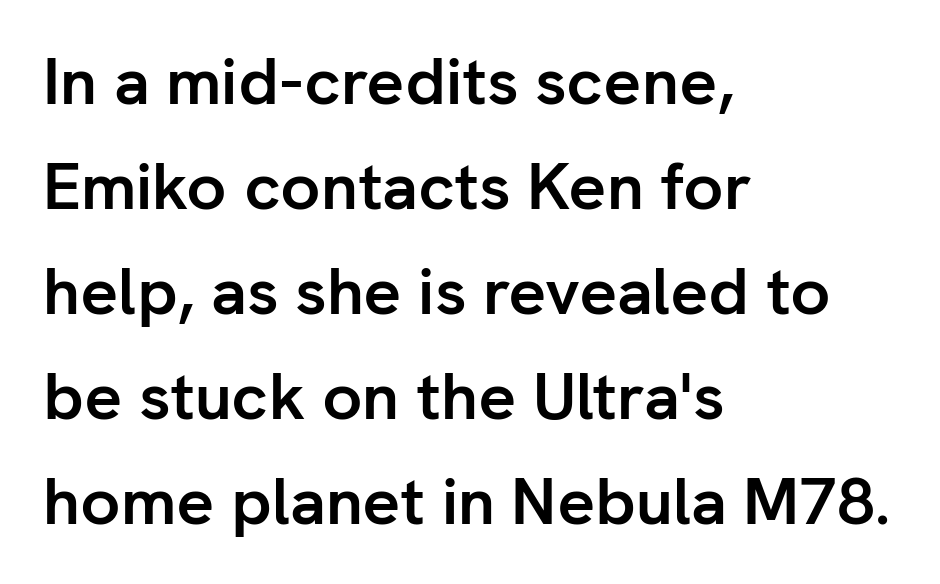
Q: Is the text bold? A: Yes.
Q: Is the text italic (slanted)? A: No, it is upright.
Q: Is the typeface a serif or a sans-serif typeface? A: Sans-serif.
Q: Is the text underlined? A: No.
Q: How is the paragraph aligned? A: Left-aligned.
Q: Is the spacing between letters normal or unusually wide? A: Normal.
Q: Is the spacing between lines tight, normal or loose? A: Normal.
Q: Width (condensed, normal, or wide)? A: Normal.
Q: Stroke contrast? A: Low.
Q: x-height? A: Medium.
Q: Monospaced? A: No.
